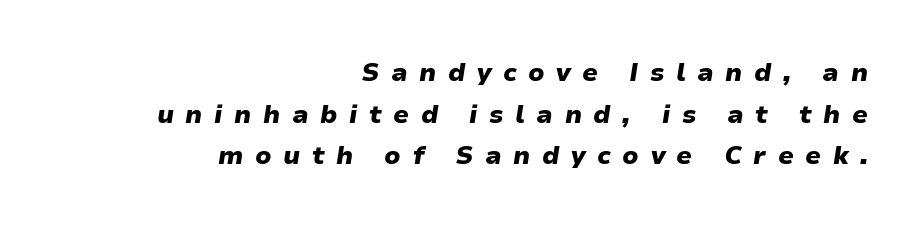
The image shows 25 px bold type, italic (leaning right); set right-aligned, normal line spacing (1.67x), unusually wide letter spacing (+0.46 em), not underlined.
